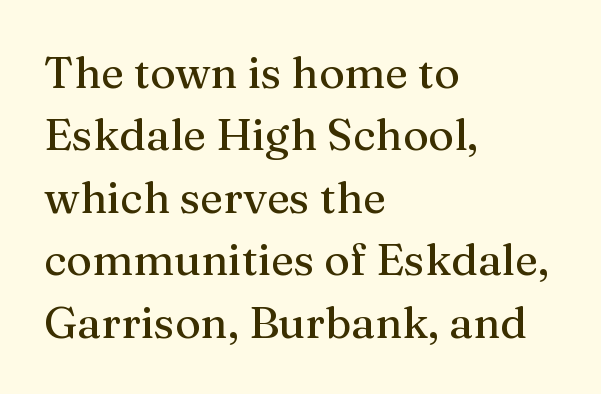
The image shows 44 px serif type, upright; set left-aligned, normal line spacing (1.42x), normal letter spacing, not underlined; medium stroke contrast and a medium x-height.
